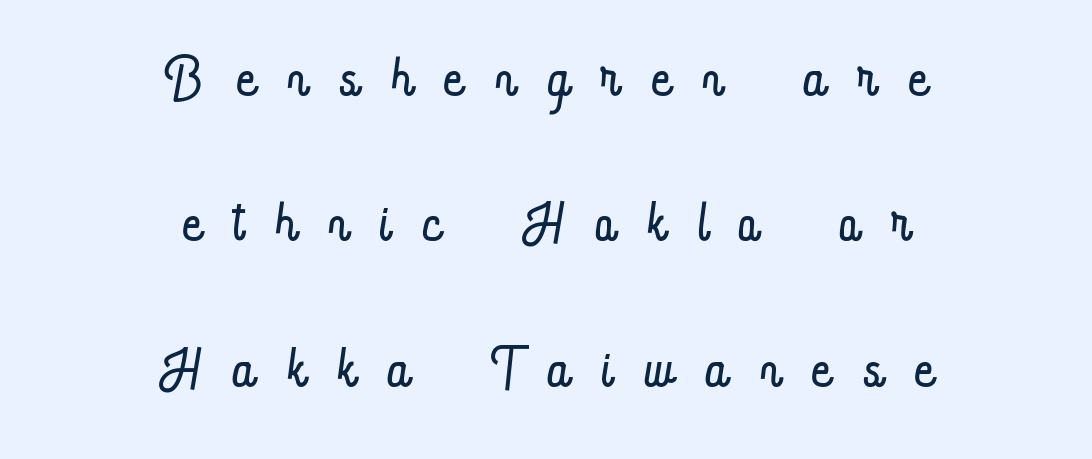
{"bold": "no", "weight": "light", "width": "condensed", "stroke_contrast": "low", "x_height": "small", "monospaced": "no", "underline": "no", "align": "center", "line_spacing_ratio": 1.84, "letter_spacing": "wide", "letter_spacing_em": 0.42, "glyph_px": 79}
